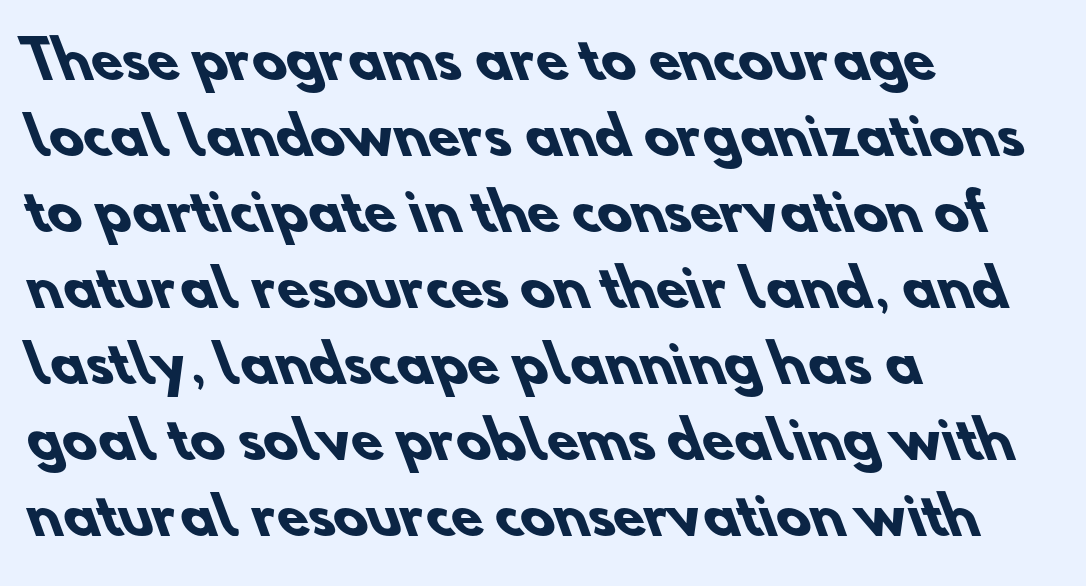
Q: Is the text bold? A: Yes.
Q: Is the typeface a serif or a sans-serif typeface? A: Sans-serif.
Q: Is the text underlined? A: No.
Q: How is the paragraph aligned? A: Left-aligned.
Q: Is the spacing between letters normal or unusually wide? A: Normal.
Q: Is the spacing between lines tight, normal or loose? A: Normal.
Q: Width (condensed, normal, or wide)? A: Normal.
Q: Stroke contrast? A: Low.
Q: x-height? A: Small.
Q: Monospaced? A: No.
